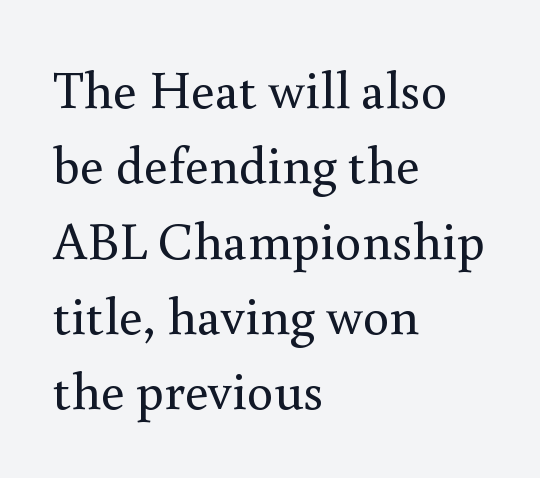
{"serif": "yes", "italic": "no", "bold": "no", "weight": "regular", "width": "normal", "stroke_contrast": "medium", "x_height": "small", "monospaced": "no", "underline": "no", "align": "left", "line_spacing": "normal", "line_spacing_ratio": 1.42, "letter_spacing": "normal", "letter_spacing_em": 0.0, "glyph_px": 53}
